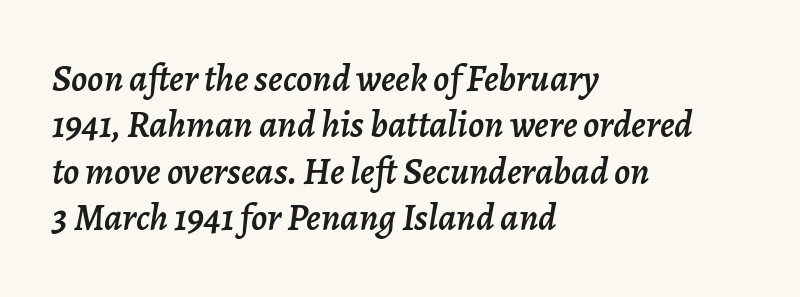
Q: Is the text italic (slanted)? A: Yes, it leans right by about 7 degrees.
Q: Is the text underlined? A: No.
Q: How is the paragraph aligned? A: Left-aligned.
Q: Is the spacing between letters normal or unusually wide? A: Normal.
Q: Width (condensed, normal, or wide)? A: Normal.
Q: Stroke contrast? A: Low.
Q: x-height? A: Medium.
Q: Monospaced? A: No.
